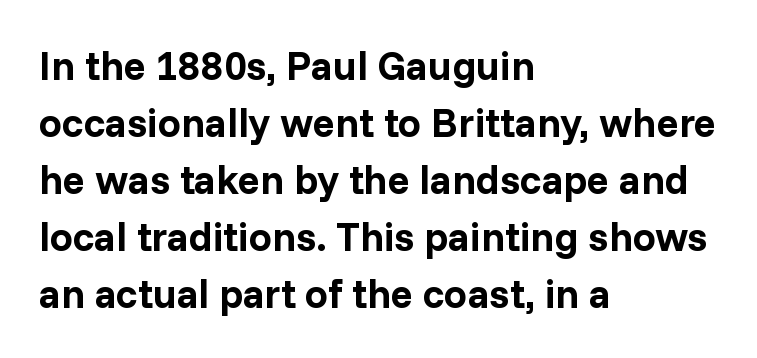
The image shows 41 px bold sans-serif type, upright; set left-aligned, normal line spacing (1.39x), normal letter spacing, not underlined; low stroke contrast and a medium x-height.
